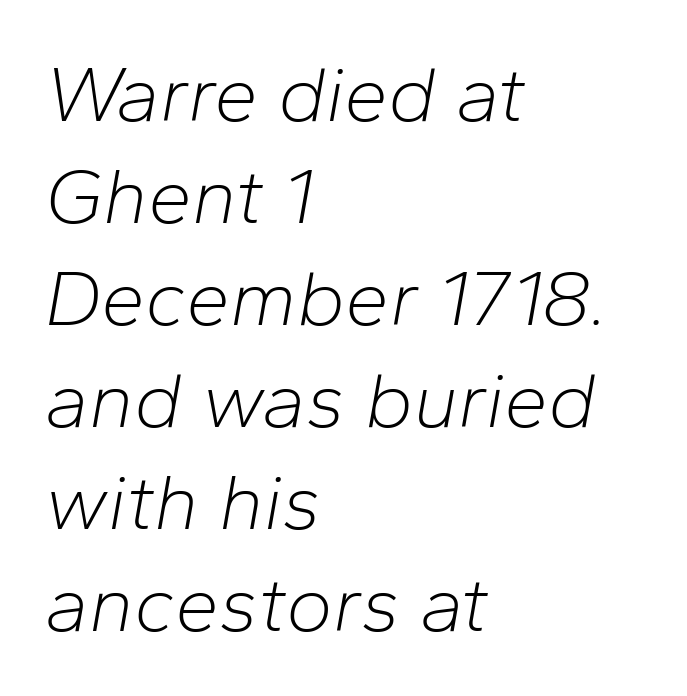
The image shows 79 px light type, italic (leaning right); set left-aligned, normal line spacing (1.29x), normal letter spacing, not underlined; low stroke contrast and a medium x-height.
